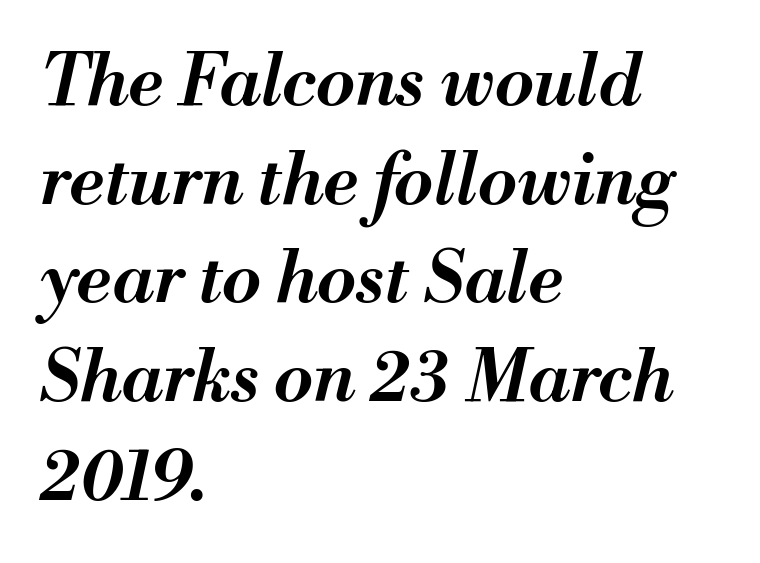
{"italic": "yes", "lean": "right", "slant_degrees": 13, "bold": "semi", "weight": "semibold", "width": "normal", "stroke_contrast": "medium", "x_height": "small", "monospaced": "no", "underline": "no", "align": "left", "line_spacing": "normal", "line_spacing_ratio": 1.39, "letter_spacing": "normal", "letter_spacing_em": 0.0, "glyph_px": 71}
